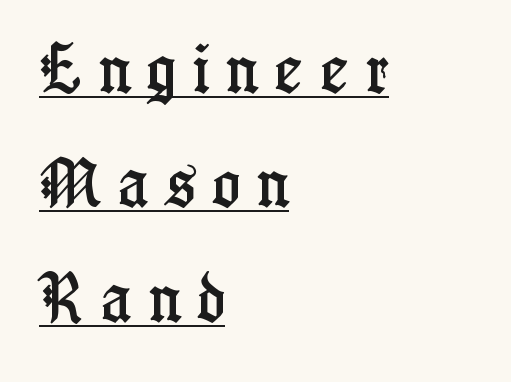
Q: Is the text italic (slanted)? A: No, it is upright.
Q: Is the typeface a serif or a sans-serif typeface? A: Serif.
Q: Is the text underlined? A: Yes.
Q: How is the paragraph aligned? A: Left-aligned.
Q: Is the spacing between letters normal or unusually wide? A: Unusually wide.
Q: Is the spacing between lines tight, normal or loose? A: Loose.
Q: Width (condensed, normal, or wide)? A: Condensed.
Q: Stroke contrast? A: Low.
Q: x-height? A: Medium.
Q: Monospaced? A: No.
